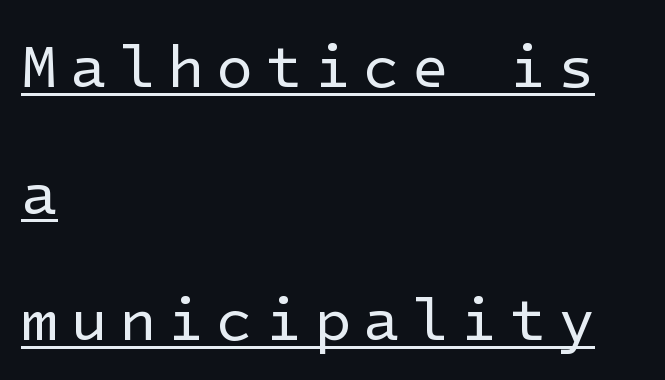
The image shows 60 px regular-weight sans-serif type, upright; set left-aligned, loose line spacing (2.11x), unusually wide letter spacing (+0.2 em), underlined; low stroke contrast and a medium x-height.
